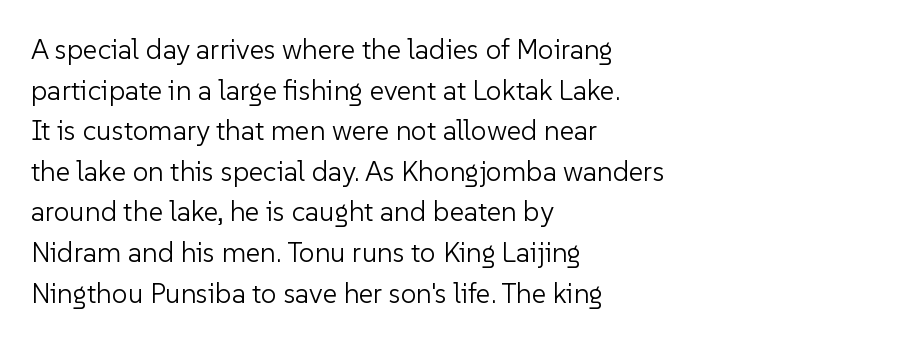
Bare-footed words on every line. You could not count columns in this text — the font is proportionally spaced. Which margin do the lines hug? The left one — the right edge is uneven. Ink coverage per letter is moderate at most.
